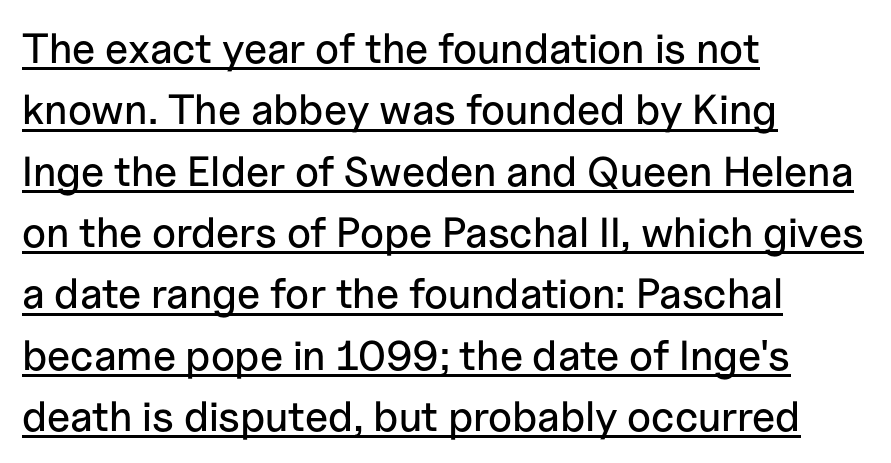
The image shows 42 px sans-serif type, upright; set left-aligned, normal line spacing (1.46x), normal letter spacing, underlined; low stroke contrast and a medium x-height.
